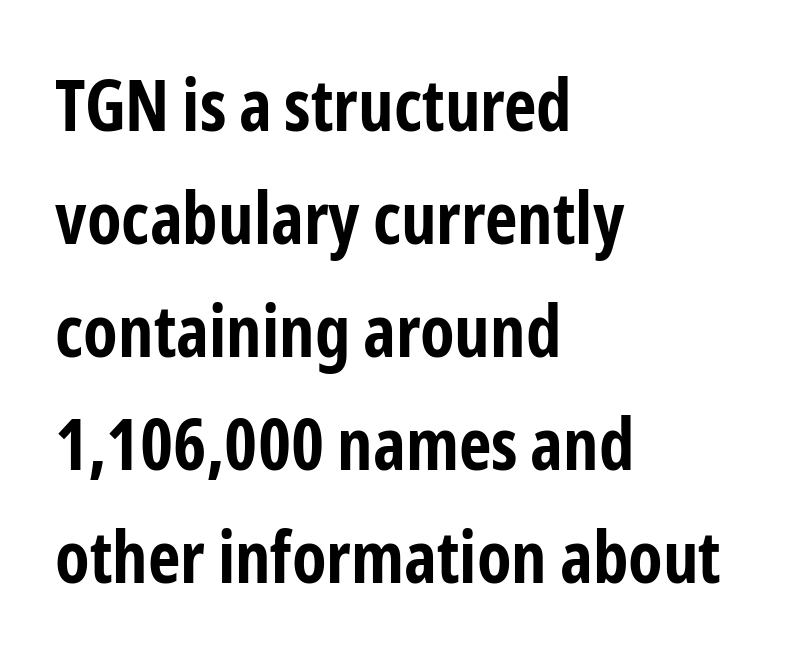
{"serif": "no", "italic": "no", "bold": "yes", "weight": "bold", "width": "condensed", "stroke_contrast": "low", "x_height": "medium", "monospaced": "no", "underline": "no", "align": "left", "line_spacing": "normal", "line_spacing_ratio": 1.59, "letter_spacing": "normal", "letter_spacing_em": 0.0, "glyph_px": 71}
